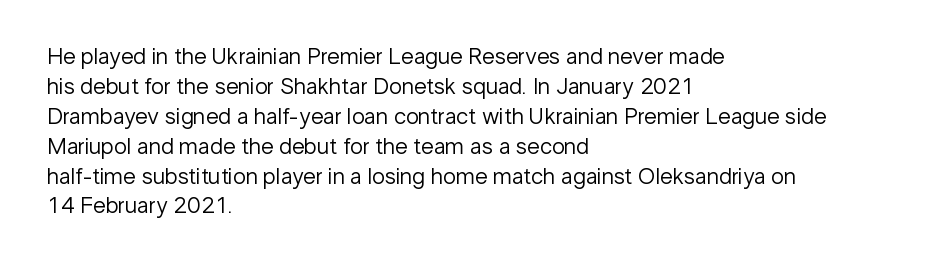
Q: Is the text bold? A: No.
Q: Is the text italic (slanted)? A: No, it is upright.
Q: Is the text underlined? A: No.
Q: How is the paragraph aligned? A: Left-aligned.
Q: Is the spacing between letters normal or unusually wide? A: Normal.
Q: Is the spacing between lines tight, normal or loose? A: Normal.
